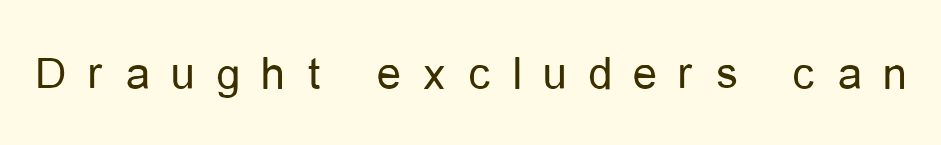
The font's upright variant was chosen for this text. Note the varied advance widths — an 'i' is clearly narrower than an 'm'. Plain, unruled lines of type. The passage shown is not bold in any degree. Look at the tracking — it's clearly loosened, letters drifting apart. The passage shown is typeset with a sans-serif family.
